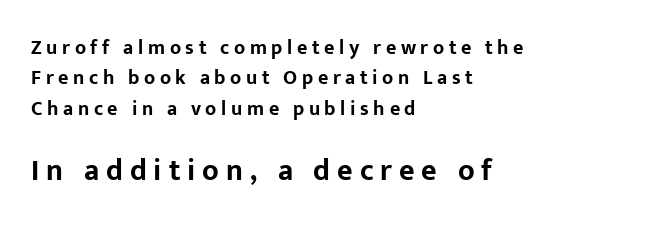
{"serif": "no", "italic": "no", "bold": "yes", "weight": "bold", "width": "normal", "stroke_contrast": "low", "x_height": "medium", "monospaced": "no", "underline": "no", "align": "left", "line_spacing": "normal", "line_spacing_ratio": 1.52, "letter_spacing": "wide", "letter_spacing_em": 0.23, "larger_block": "second", "size_ratio": 1.5, "glyph_px": 30}
